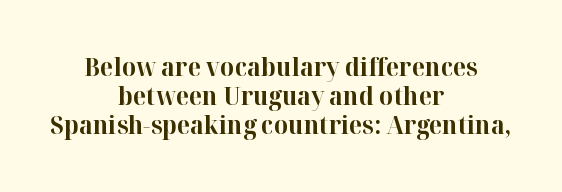
Q: Is the text bold? A: Yes.
Q: Is the text italic (slanted)? A: No, it is upright.
Q: Is the text underlined? A: No.
Q: How is the paragraph aligned? A: Centered.
Q: Is the spacing between letters normal or unusually wide? A: Normal.
